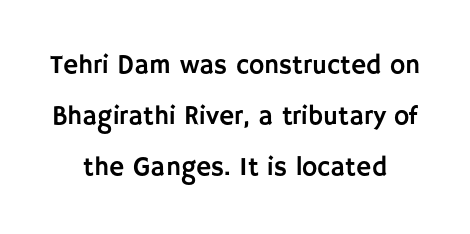
The image shows 26 px text type, upright; set centered, loose line spacing (1.96x), normal letter spacing, not underlined.
